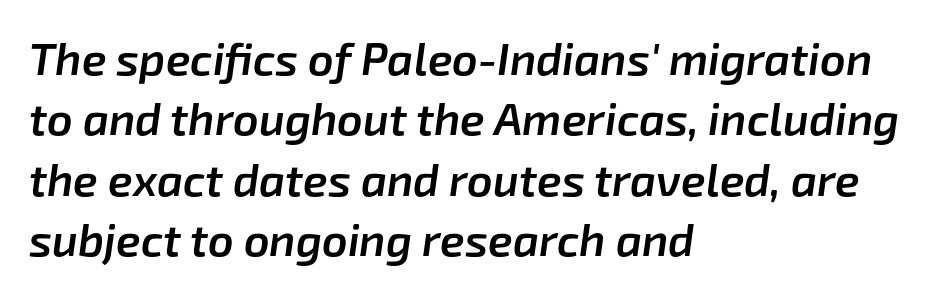
{"italic": "yes", "lean": "right", "slant_degrees": 8, "bold": "semi", "weight": "semibold", "width": "normal", "stroke_contrast": "low", "x_height": "medium", "monospaced": "no", "underline": "no", "align": "left", "line_spacing": "normal", "line_spacing_ratio": 1.34, "letter_spacing": "normal", "letter_spacing_em": 0.0, "glyph_px": 45}
